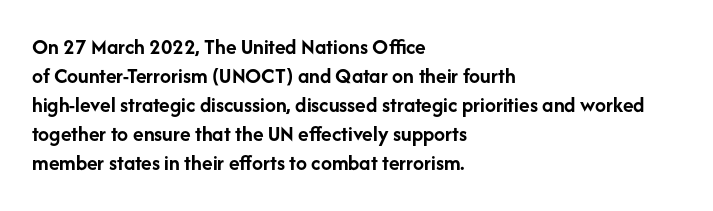
Q: Is the text bold? A: Yes.
Q: Is the text italic (slanted)? A: No, it is upright.
Q: Is the text underlined? A: No.
Q: How is the paragraph aligned? A: Left-aligned.
Q: Is the spacing between letters normal or unusually wide? A: Normal.
Q: Is the spacing between lines tight, normal or loose? A: Normal.
